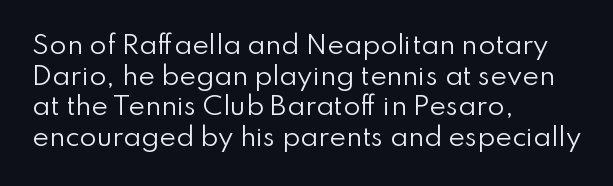
{"italic": "no", "bold": "no", "underline": "no", "align": "left", "line_spacing_ratio": 1.23, "letter_spacing": "normal", "letter_spacing_em": 0.0, "glyph_px": 25}
